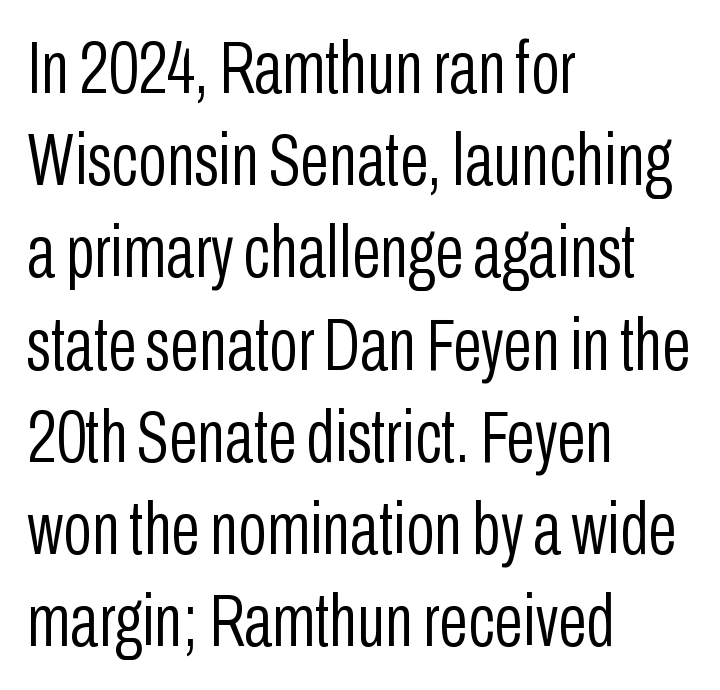
{"serif": "no", "italic": "no", "bold": "no", "weight": "light", "width": "condensed", "stroke_contrast": "low", "x_height": "medium", "monospaced": "no", "underline": "no", "align": "left", "line_spacing_ratio": 1.23, "letter_spacing": "normal", "letter_spacing_em": 0.0, "glyph_px": 75}
